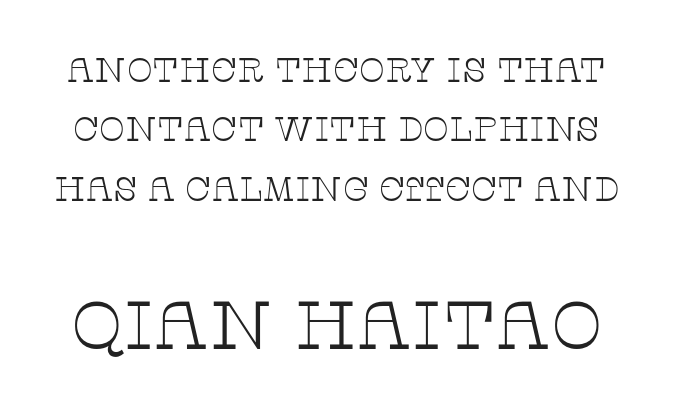
Q: Is the text bold? A: No.
Q: Is the text italic (slanted)? A: No, it is upright.
Q: Is the typeface a serif or a sans-serif typeface? A: Serif.
Q: Is the text underlined? A: No.
Q: Is the spacing between letters normal or unusually wide? A: Normal.
Q: Which block of text is set in a larger size, the first (top) or the second (bottom)? A: The second (bottom) one.
Q: Width (condensed, normal, or wide)? A: Wide.
Q: Stroke contrast? A: Low.
Q: x-height? A: Large.
Q: Monospaced? A: No.
